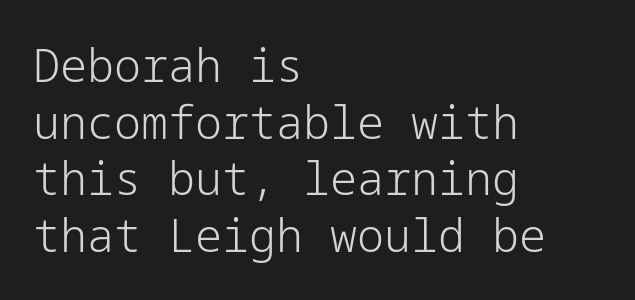
Is the type heavy? It reads as light-to-regular instead. Unlike italic type, these characters show no tilt at all. The gaps between neighbouring characters are ordinary and unremarkable. Interline gaps are of average width in this sample.
